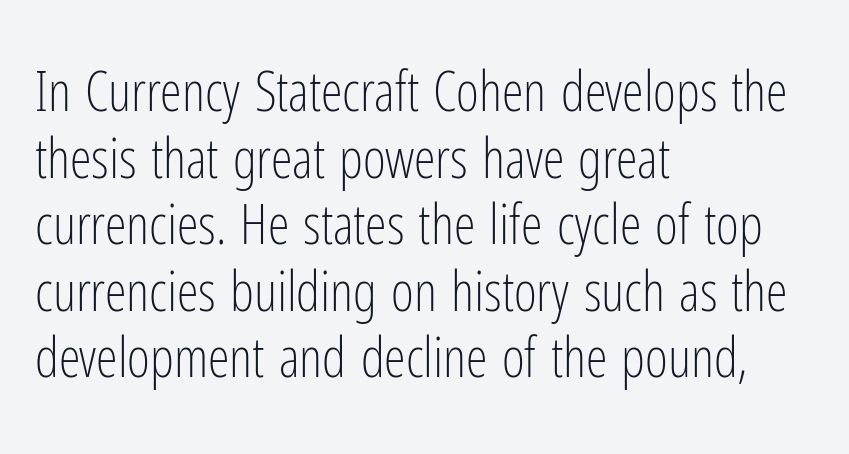
{"serif": "no", "italic": "no", "bold": "no", "weight": "light", "width": "condensed", "stroke_contrast": "low", "x_height": "medium", "monospaced": "no", "underline": "no", "align": "left", "line_spacing_ratio": 1.21, "letter_spacing": "normal", "letter_spacing_em": 0.0, "glyph_px": 55}
